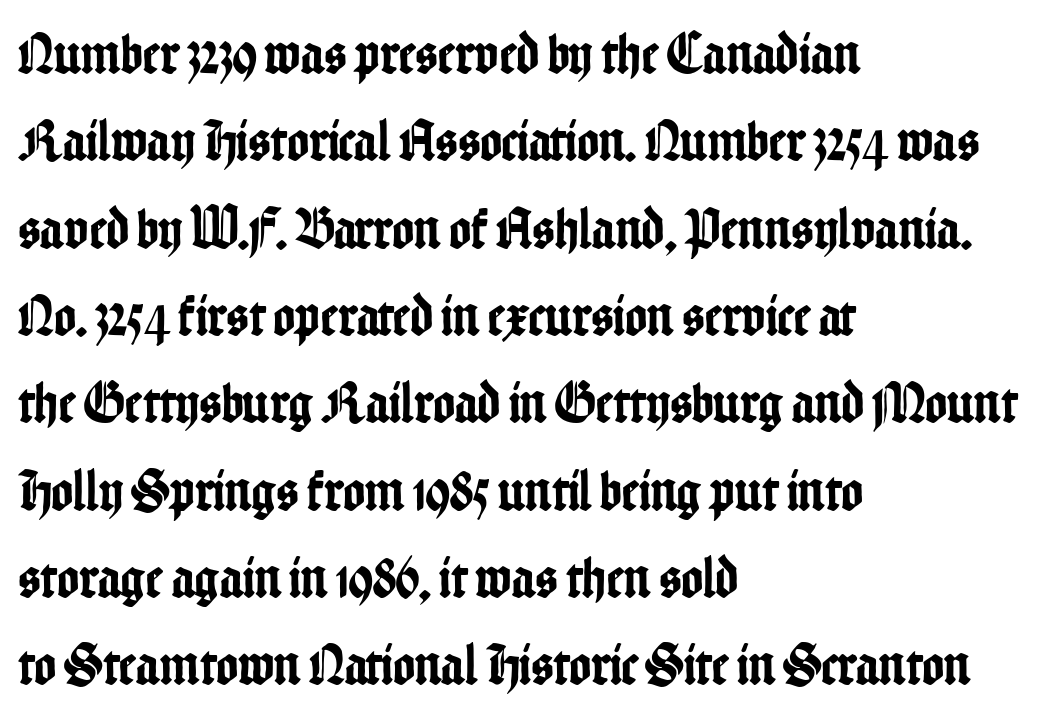
{"serif": "no", "italic": "no", "width": "condensed", "stroke_contrast": "low", "x_height": "medium", "monospaced": "no", "underline": "no", "align": "left", "line_spacing": "normal", "line_spacing_ratio": 1.48, "letter_spacing": "normal", "letter_spacing_em": 0.0, "glyph_px": 59}
